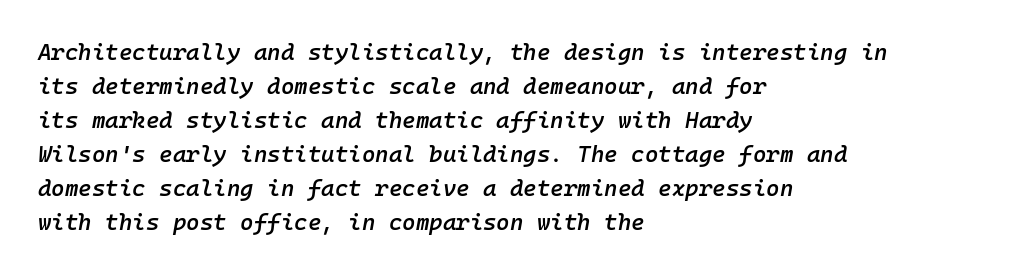
The image shows 23 px text type, italic (leaning right); set left-aligned, normal line spacing (1.48x), normal letter spacing, not underlined.
